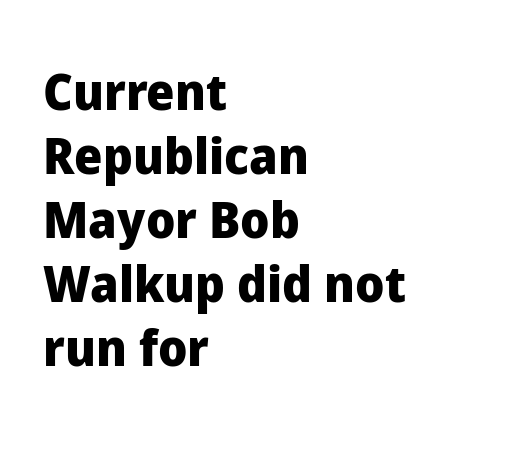
The image shows 50 px heavy sans-serif type, upright; set left-aligned, normal line spacing (1.28x), normal letter spacing, not underlined; low stroke contrast and a medium x-height.
